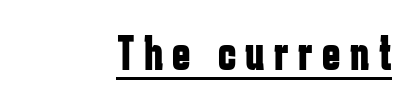
This is underlined copy, the kind a proofreader might mark for attention. Heft: maximum for text — a bold. In terms of posture, this sample is upright. What kind of face is this? One without serifs — a sans.
